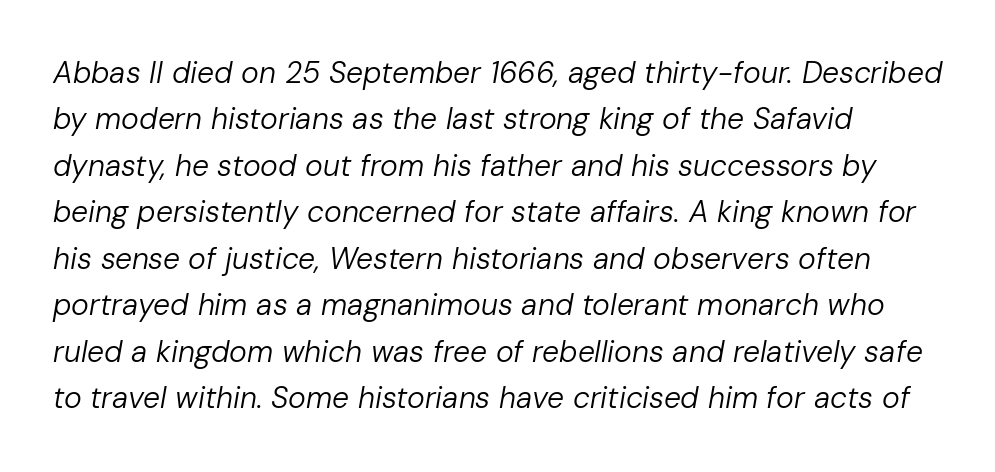
The image shows 30 px regular-weight type, italic (leaning right); set left-aligned, normal line spacing (1.55x), normal letter spacing, not underlined; low stroke contrast and a medium x-height.
